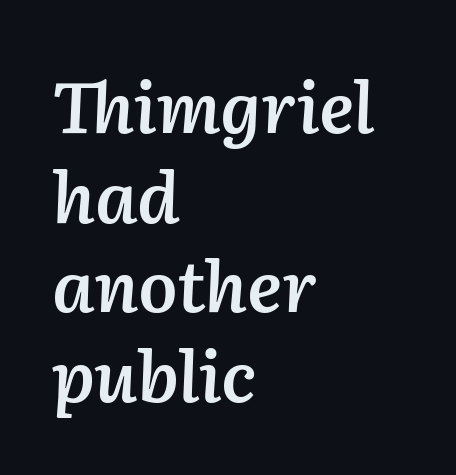
The image shows 70 px semibold type, italic (leaning right); set left-aligned, normal line spacing (1.28x), normal letter spacing, not underlined; medium stroke contrast and a medium x-height.
